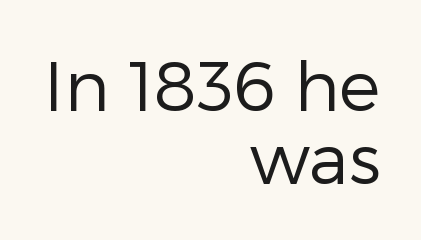
{"serif": "no", "italic": "no", "bold": "no", "weight": "regular", "width": "normal", "stroke_contrast": "low", "x_height": "medium", "monospaced": "no", "underline": "no", "align": "right", "line_spacing": "tight", "line_spacing_ratio": 1.06, "letter_spacing": "normal", "letter_spacing_em": 0.0, "glyph_px": 69}
